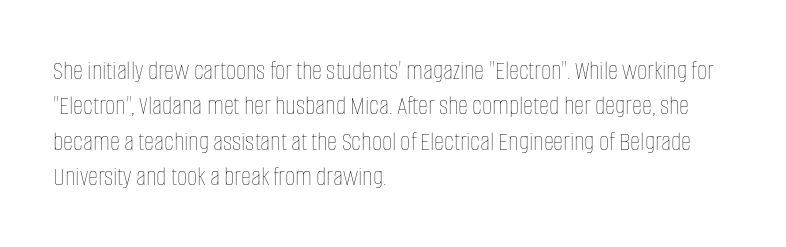
Q: Is the text bold? A: No.
Q: Is the text italic (slanted)? A: No, it is upright.
Q: Is the text underlined? A: No.
Q: How is the paragraph aligned? A: Left-aligned.
Q: Is the spacing between letters normal or unusually wide? A: Normal.
Q: Is the spacing between lines tight, normal or loose? A: Normal.
Q: Width (condensed, normal, or wide)? A: Condensed.
Q: Stroke contrast? A: Low.
Q: x-height? A: Large.
Q: Monospaced? A: No.
